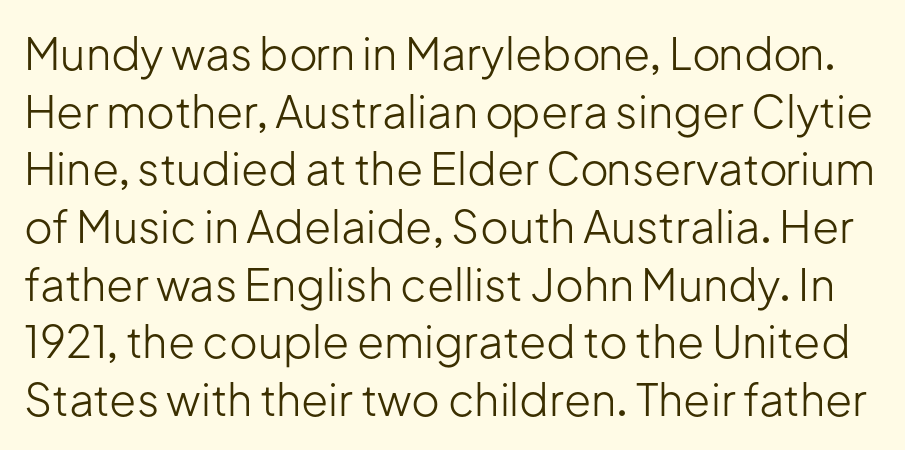
Q: Is the text bold? A: No.
Q: Is the text italic (slanted)? A: No, it is upright.
Q: Is the typeface a serif or a sans-serif typeface? A: Sans-serif.
Q: Is the text underlined? A: No.
Q: Is the spacing between letters normal or unusually wide? A: Normal.
Q: Is the spacing between lines tight, normal or loose? A: Normal.
Q: Width (condensed, normal, or wide)? A: Normal.
Q: Stroke contrast? A: Low.
Q: x-height? A: Medium.
Q: Monospaced? A: No.
